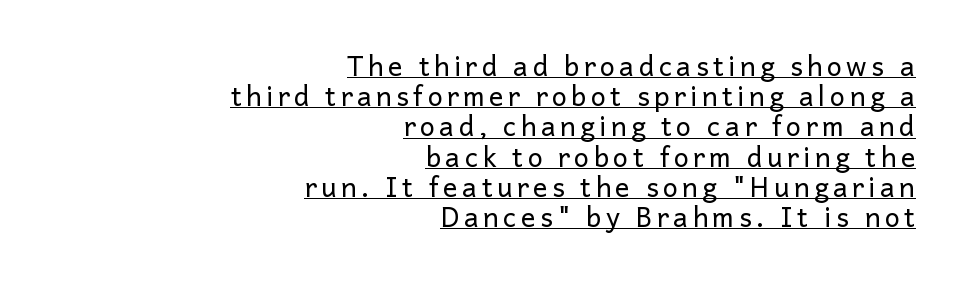
Q: Is the text bold? A: No.
Q: Is the text italic (slanted)? A: No, it is upright.
Q: Is the text underlined? A: Yes.
Q: How is the paragraph aligned? A: Right-aligned.
Q: Is the spacing between lines tight, normal or loose? A: Tight.
